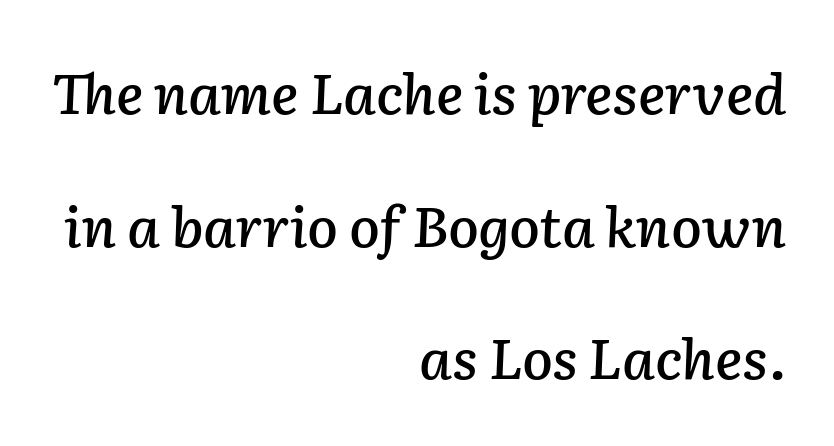
Q: Is the text italic (slanted)? A: Yes, it leans right by about 2 degrees.
Q: Is the text underlined? A: No.
Q: How is the paragraph aligned? A: Right-aligned.
Q: Is the spacing between letters normal or unusually wide? A: Normal.
Q: Is the spacing between lines tight, normal or loose? A: Loose.
Q: Width (condensed, normal, or wide)? A: Normal.
Q: Stroke contrast? A: Low.
Q: x-height? A: Medium.
Q: Monospaced? A: No.
